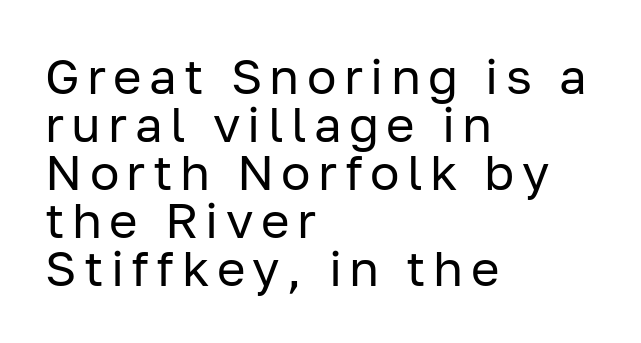
The image shows 49 px regular-weight sans-serif type, upright; set left-aligned, tight line spacing (0.98x), not underlined; low stroke contrast and a medium x-height.
